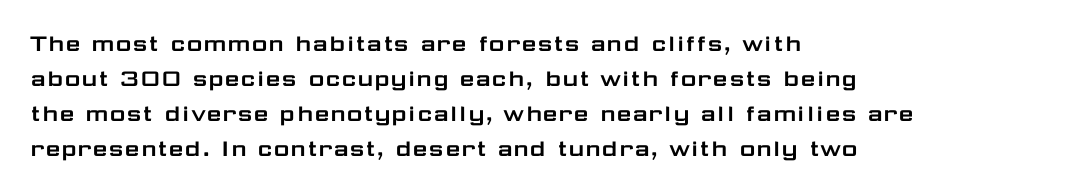
{"italic": "no", "underline": "no", "align": "left", "line_spacing": "normal", "line_spacing_ratio": 1.3, "letter_spacing": "normal", "letter_spacing_em": 0.0, "glyph_px": 27}
